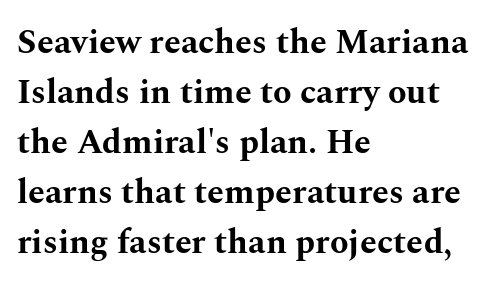
Rule under the text: the space is simply empty. Character widths vary here, with narrow letters taking less room than wide ones. The compositor pushed each line to the left boundary. Posture: upright roman. Honestly, the row spacing looks completely unremarkable.
